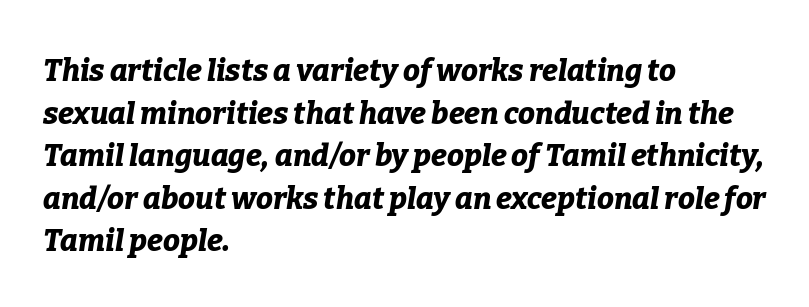
The image shows 30 px bold type, italic (leaning right); set left-aligned, normal line spacing (1.42x), normal letter spacing, not underlined; low stroke contrast and a medium x-height.
